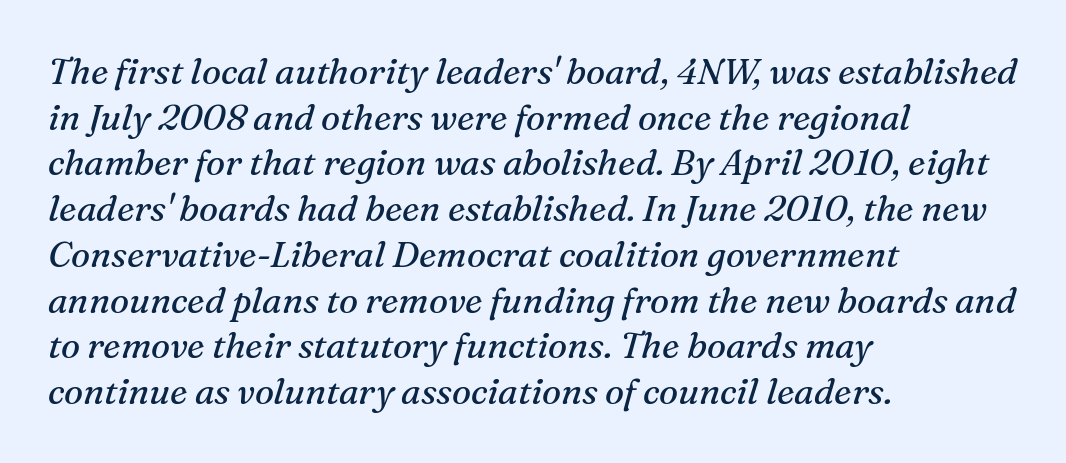
Q: Is the text bold? A: No.
Q: Is the text italic (slanted)? A: Yes, it leans right by about 16 degrees.
Q: Is the typeface a serif or a sans-serif typeface? A: Serif.
Q: Is the text underlined? A: No.
Q: How is the paragraph aligned? A: Left-aligned.
Q: Is the spacing between letters normal or unusually wide? A: Normal.
Q: Is the spacing between lines tight, normal or loose? A: Normal.
Q: Width (condensed, normal, or wide)? A: Normal.
Q: Stroke contrast? A: Medium.
Q: x-height? A: Medium.
Q: Monospaced? A: No.
